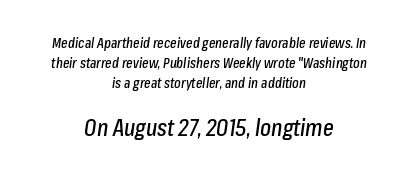
{"italic": "yes", "lean": "right", "slant_degrees": 8, "underline": "no", "align": "center", "line_spacing": "normal", "line_spacing_ratio": 1.42, "letter_spacing": "normal", "letter_spacing_em": 0.0, "larger_block": "second", "size_ratio": 1.64, "glyph_px": 23}
